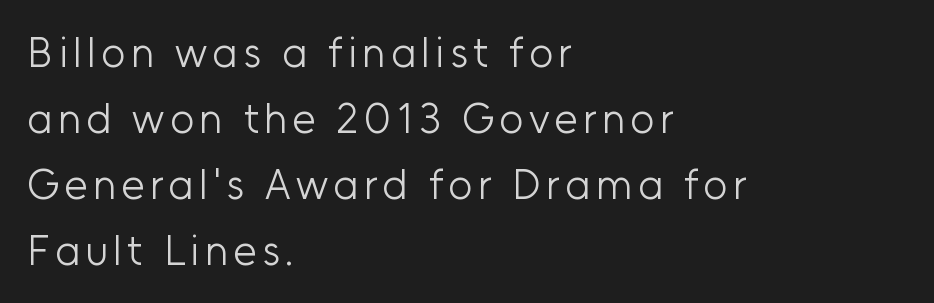
Q: Is the text bold? A: No.
Q: Is the text italic (slanted)? A: No, it is upright.
Q: Is the typeface a serif or a sans-serif typeface? A: Sans-serif.
Q: Is the text underlined? A: No.
Q: How is the paragraph aligned? A: Left-aligned.
Q: Is the spacing between lines tight, normal or loose? A: Normal.
Q: Width (condensed, normal, or wide)? A: Normal.
Q: Stroke contrast? A: Low.
Q: x-height? A: Medium.
Q: Monospaced? A: No.
